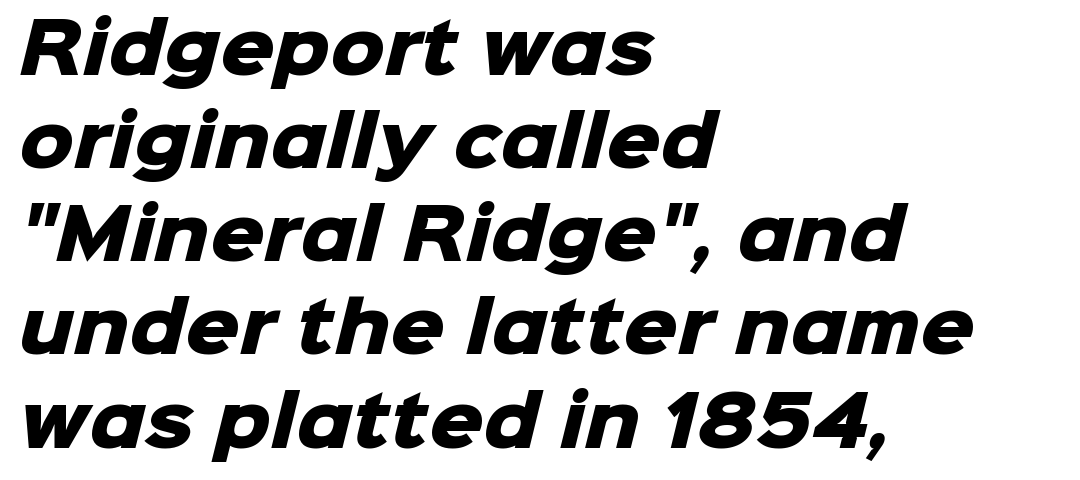
Bare-footed words on every line. This rendering leaves character spacing at its baseline value. Line starts are locked; line ends wander. The leading is moderate, giving the passage an even texture.
